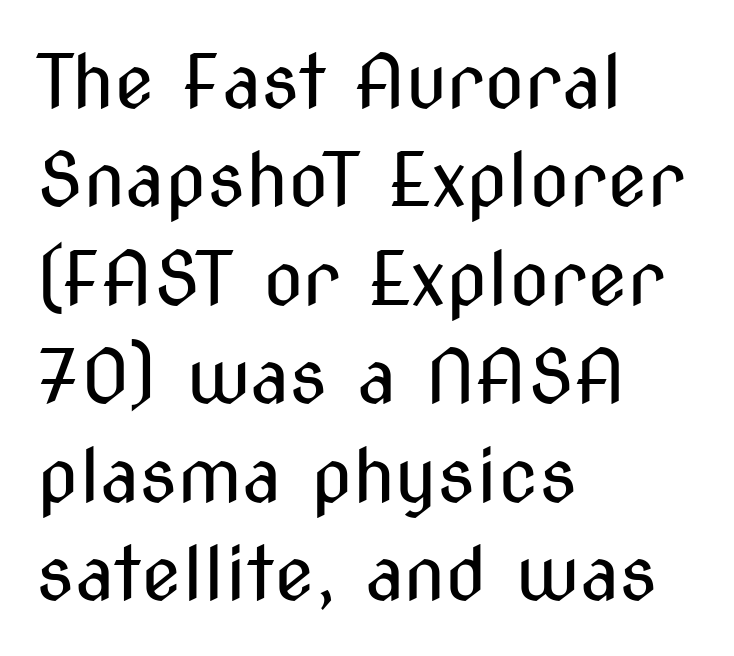
Q: Is the text bold? A: No.
Q: Is the text italic (slanted)? A: No, it is upright.
Q: Is the typeface a serif or a sans-serif typeface? A: Sans-serif.
Q: Is the text underlined? A: No.
Q: How is the paragraph aligned? A: Left-aligned.
Q: Is the spacing between letters normal or unusually wide? A: Normal.
Q: Is the spacing between lines tight, normal or loose? A: Normal.
Q: Width (condensed, normal, or wide)? A: Condensed.
Q: Stroke contrast? A: Medium.
Q: x-height? A: Medium.
Q: Monospaced? A: No.
